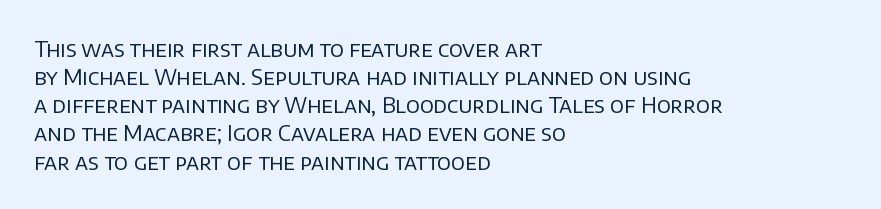
The image shows 22 px text type, upright; set left-aligned, normal line spacing (1.28x), normal letter spacing, not underlined.
